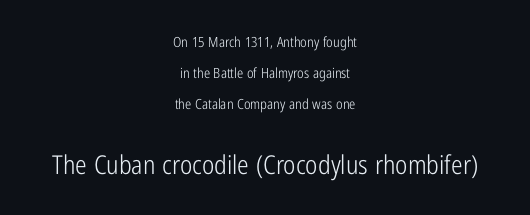
Q: Is the text bold? A: No.
Q: Is the text italic (slanted)? A: No, it is upright.
Q: Is the text underlined? A: No.
Q: How is the paragraph aligned? A: Centered.
Q: Is the spacing between letters normal or unusually wide? A: Normal.
Q: Is the spacing between lines tight, normal or loose? A: Loose.
Q: Which block of text is set in a larger size, the first (top) or the second (bottom)? A: The second (bottom) one.
